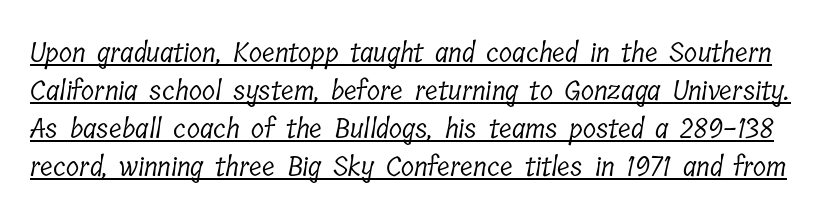
Q: Is the text bold? A: No.
Q: Is the text underlined? A: Yes.
Q: Is the spacing between letters normal or unusually wide? A: Normal.
Q: Is the spacing between lines tight, normal or loose? A: Normal.
